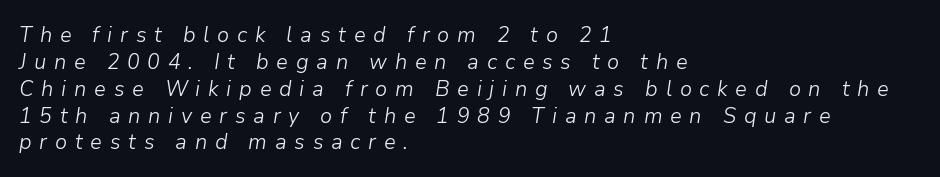
Q: Is the text bold? A: No.
Q: Is the text italic (slanted)? A: Yes, it leans right by about 9 degrees.
Q: Is the text underlined? A: No.
Q: How is the paragraph aligned? A: Left-aligned.
Q: Is the spacing between letters normal or unusually wide? A: Unusually wide.
